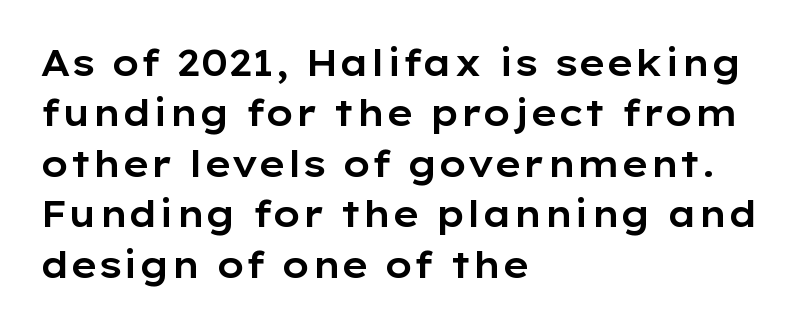
The image shows 36 px wide sans-serif type, upright; set left-aligned, normal line spacing (1.4x), normal letter spacing, not underlined; low stroke contrast and a medium x-height.
